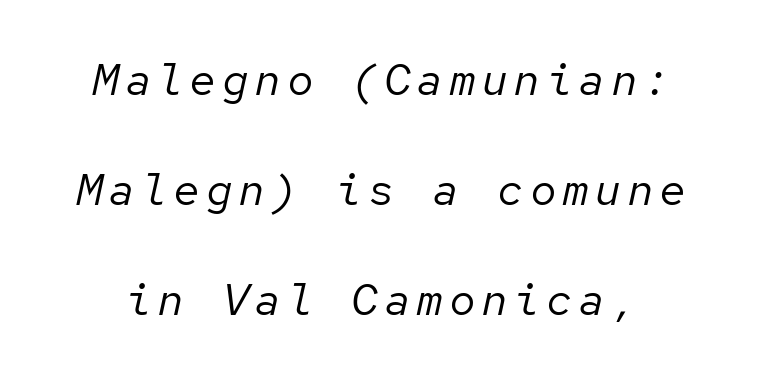
The font is comparable to plain body text, perhaps lighter. Letters rest on an invisible, unmarked baseline. Widely set lines give the paragraph a tall, airy silhouette. A typesetter would mark this as italic.
